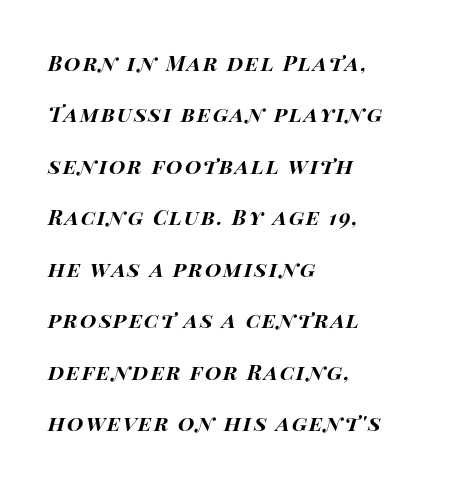
The image shows 21 px bold type, italic (leaning right); set left-aligned, loose line spacing (2.45x), not underlined.
